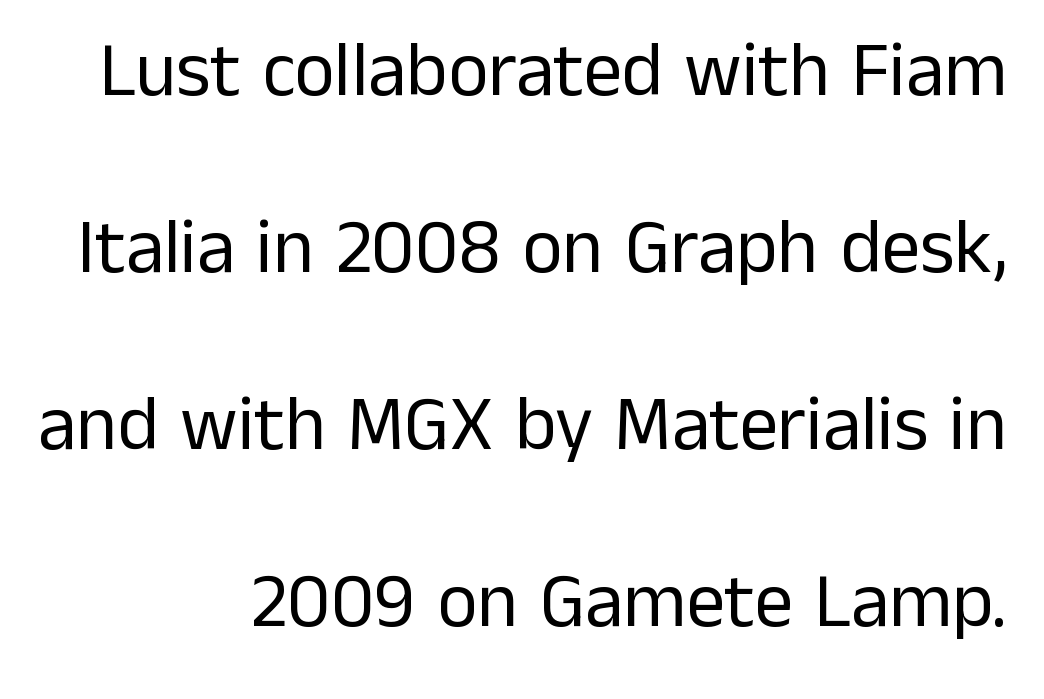
The space directly below the letters is spotless. This rendering employs a face without finishing strokes, i.e., a sans-serif. Do the characters align in a grid? No, the font is proportional. It's the straight-up-and-down kind of type.
